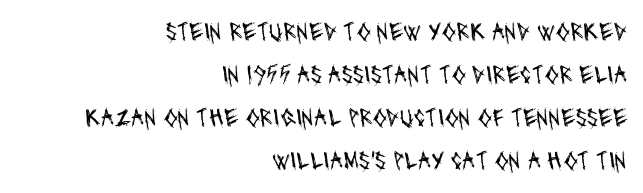
The image shows 26 px text type; set right-aligned, normal line spacing (1.66x), normal letter spacing, not underlined.
